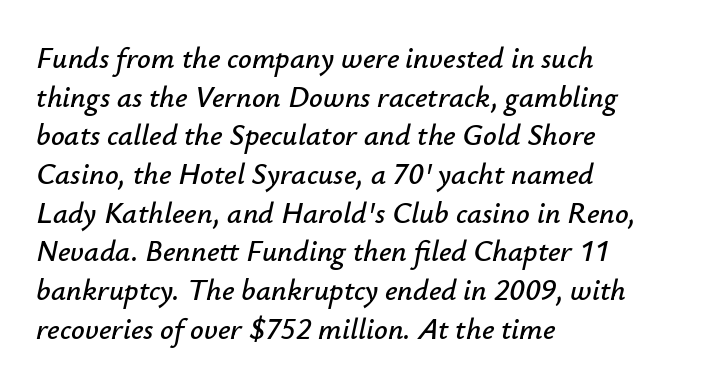
Quick note: interline space is typical. No word sits above an underline. You can tell it's italic because the verticals aren't actually vertical. The horizontal fit of the characters is conventional and even. The letters advance in unequal steps, a hallmark of proportional type. The compositor pushed each line to the left boundary.
